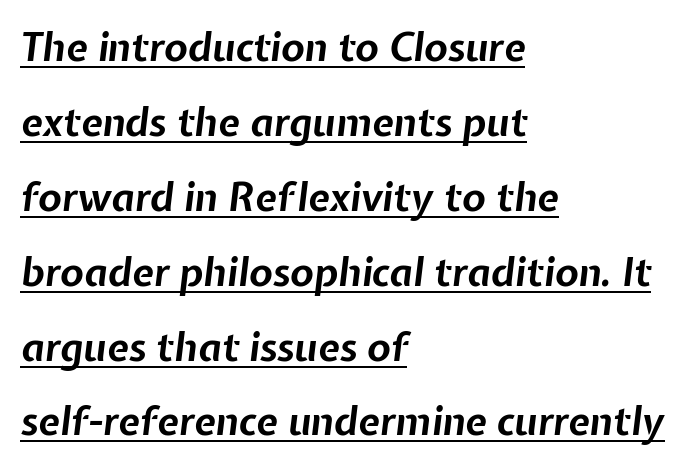
Plenty of ink on the page — the face is bold. This sample is left-justified, so line endings fall wherever the words run out. This sample carries an underscore along the baseline area. Notice the wide empty band between every row — that's loose leading.
